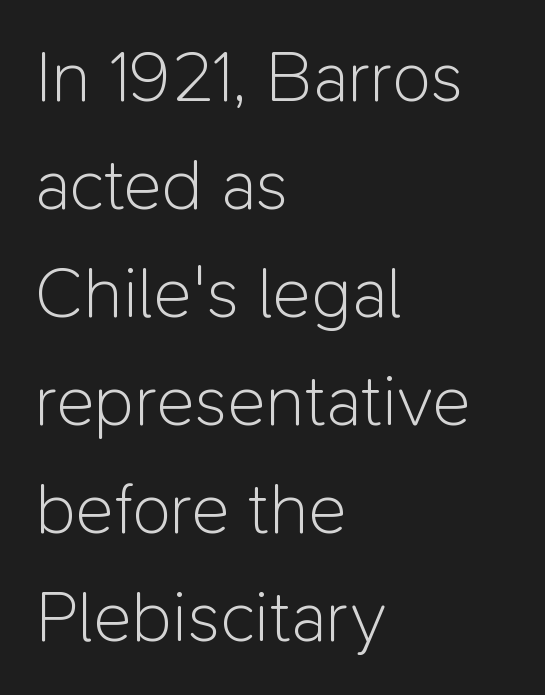
Varying glyph widths throughout — classic text-font behaviour. Compared with a centered layout, this one pins lines to the left instead. The lines sit at an ordinary, default distance from one another. A typesetter would label this face a sans.
